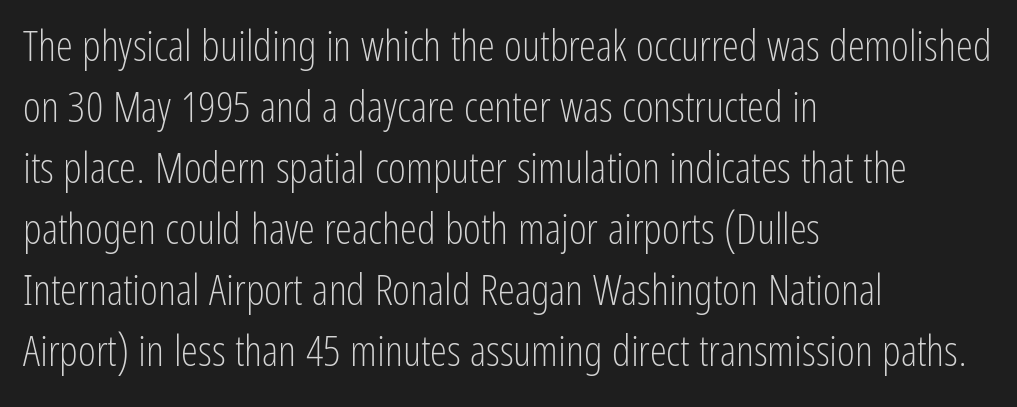
The image shows 43 px light, condensed sans-serif type, upright; set left-aligned, normal line spacing (1.42x), normal letter spacing, not underlined; low stroke contrast and a medium x-height.
